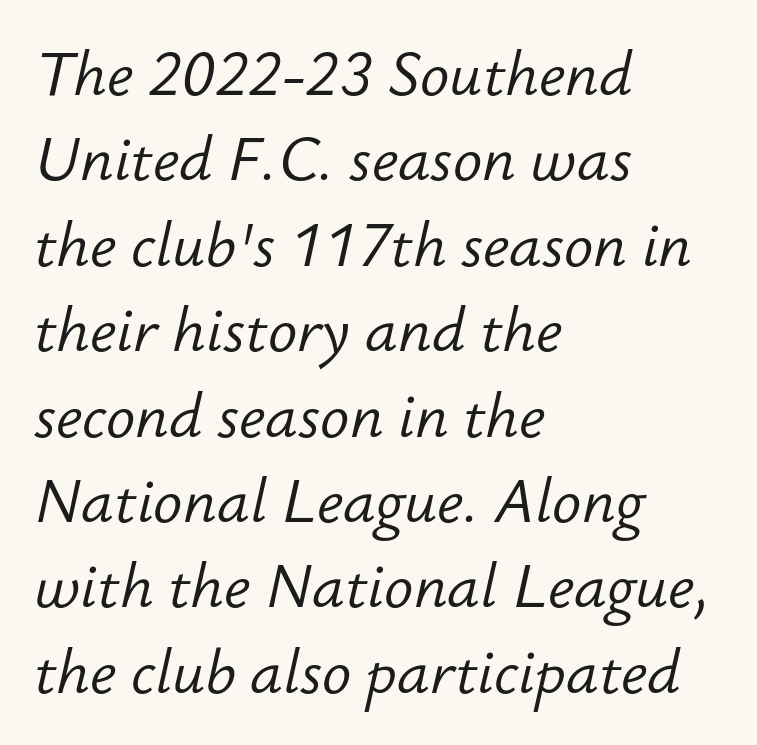
Q: Is the text bold? A: No.
Q: Is the text italic (slanted)? A: Yes, it leans right by about 12 degrees.
Q: Is the text underlined? A: No.
Q: How is the paragraph aligned? A: Left-aligned.
Q: Is the spacing between letters normal or unusually wide? A: Normal.
Q: Is the spacing between lines tight, normal or loose? A: Normal.
Q: Width (condensed, normal, or wide)? A: Normal.
Q: Stroke contrast? A: Low.
Q: x-height? A: Small.
Q: Monospaced? A: No.
